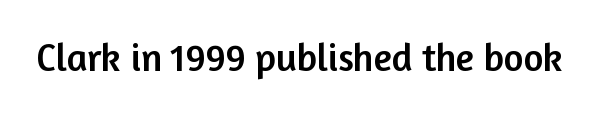
The string is rendered with underlining switched off. Is this a sans? Yes — the strokes have no serifs. Character widths vary here, with narrow letters taking less room than wide ones. Posture: vertical. These lines keep a tight, regular rhythm from letter to letter.
